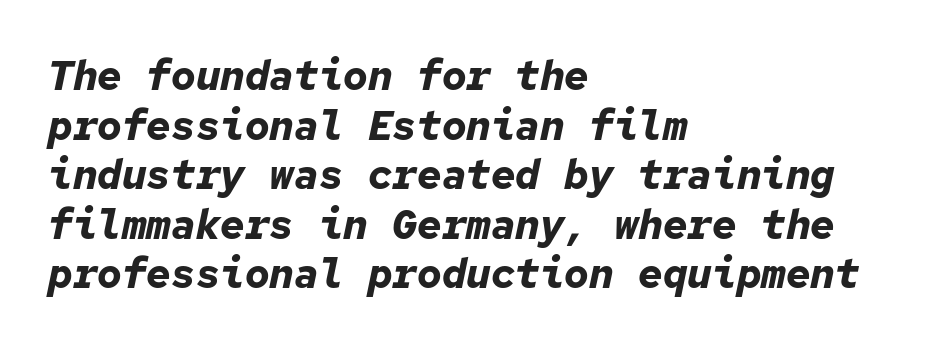
The image shows 41 px bold type, italic (leaning right), monospaced; set left-aligned, line spacing 1.21x, normal letter spacing, not underlined; low stroke contrast and a medium x-height.
